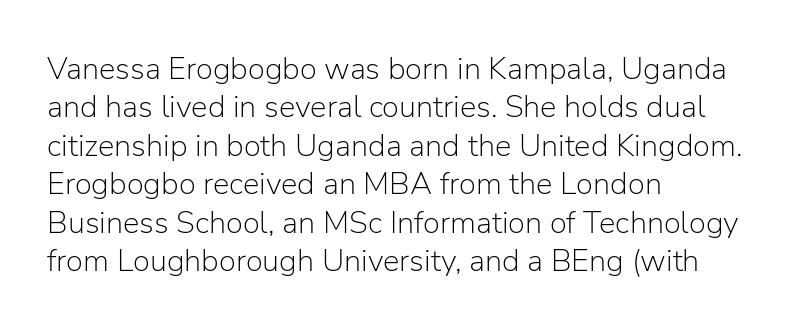
{"serif": "no", "italic": "no", "bold": "no", "weight": "light", "width": "normal", "stroke_contrast": "low", "x_height": "medium", "monospaced": "no", "underline": "no", "align": "left", "line_spacing_ratio": 1.24, "letter_spacing": "normal", "letter_spacing_em": 0.0, "glyph_px": 31}
